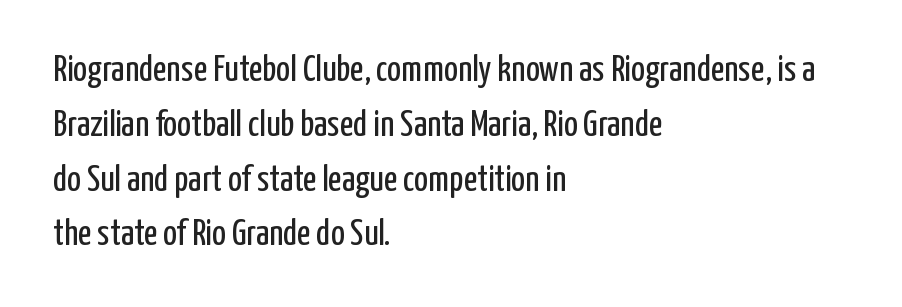
Q: Is the text bold? A: No.
Q: Is the text italic (slanted)? A: No, it is upright.
Q: Is the typeface a serif or a sans-serif typeface? A: Sans-serif.
Q: Is the text underlined? A: No.
Q: How is the paragraph aligned? A: Left-aligned.
Q: Is the spacing between letters normal or unusually wide? A: Normal.
Q: Is the spacing between lines tight, normal or loose? A: Normal.
Q: Width (condensed, normal, or wide)? A: Condensed.
Q: Stroke contrast? A: Low.
Q: x-height? A: Medium.
Q: Monospaced? A: No.
